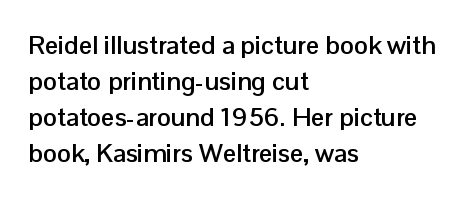
Q: Is the text bold? A: Yes.
Q: Is the text italic (slanted)? A: No, it is upright.
Q: Is the text underlined? A: No.
Q: How is the paragraph aligned? A: Left-aligned.
Q: Is the spacing between letters normal or unusually wide? A: Normal.
Q: Is the spacing between lines tight, normal or loose? A: Normal.
